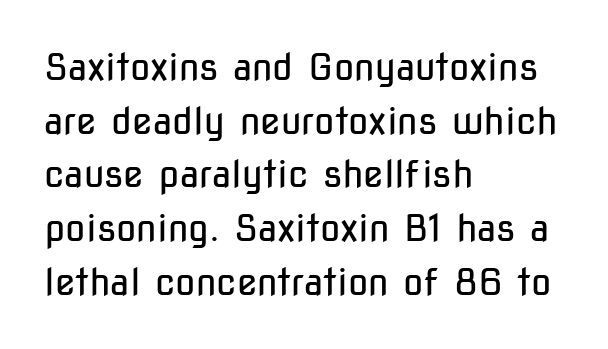
Q: Is the text bold? A: No.
Q: Is the text italic (slanted)? A: No, it is upright.
Q: Is the typeface a serif or a sans-serif typeface? A: Sans-serif.
Q: Is the text underlined? A: No.
Q: How is the paragraph aligned? A: Left-aligned.
Q: Is the spacing between letters normal or unusually wide? A: Normal.
Q: Is the spacing between lines tight, normal or loose? A: Normal.
Q: Width (condensed, normal, or wide)? A: Condensed.
Q: Stroke contrast? A: Low.
Q: x-height? A: Medium.
Q: Monospaced? A: No.
